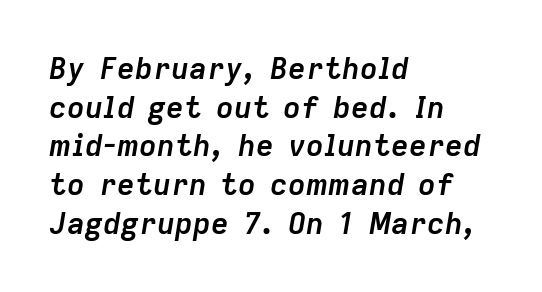
{"italic": "yes", "lean": "right", "slant_degrees": 9, "bold": "yes", "weight": "semibold", "width": "normal", "stroke_contrast": "low", "x_height": "medium", "monospaced": "no", "underline": "no", "align": "left", "line_spacing": "normal", "line_spacing_ratio": 1.29, "letter_spacing": "normal", "letter_spacing_em": 0.0, "glyph_px": 30}
